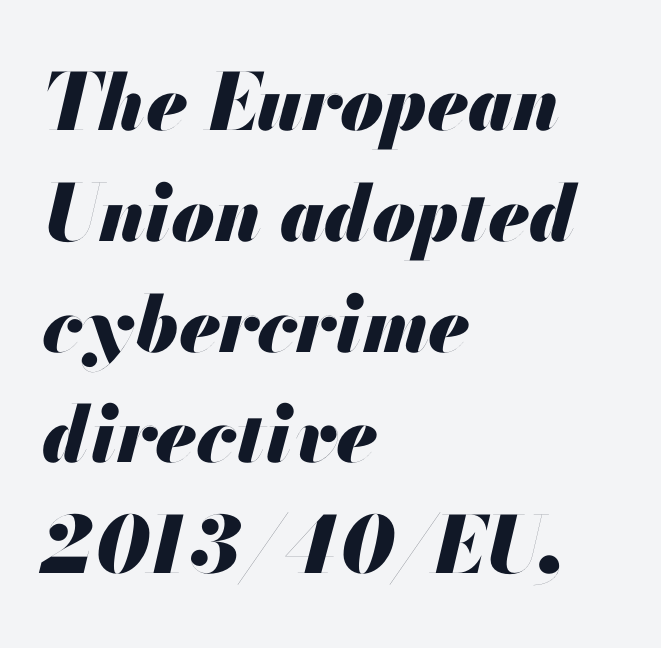
The image shows 78 px heavy type, italic (leaning right); set left-aligned, normal line spacing (1.42x), normal letter spacing, not underlined; medium stroke contrast and a small x-height.
